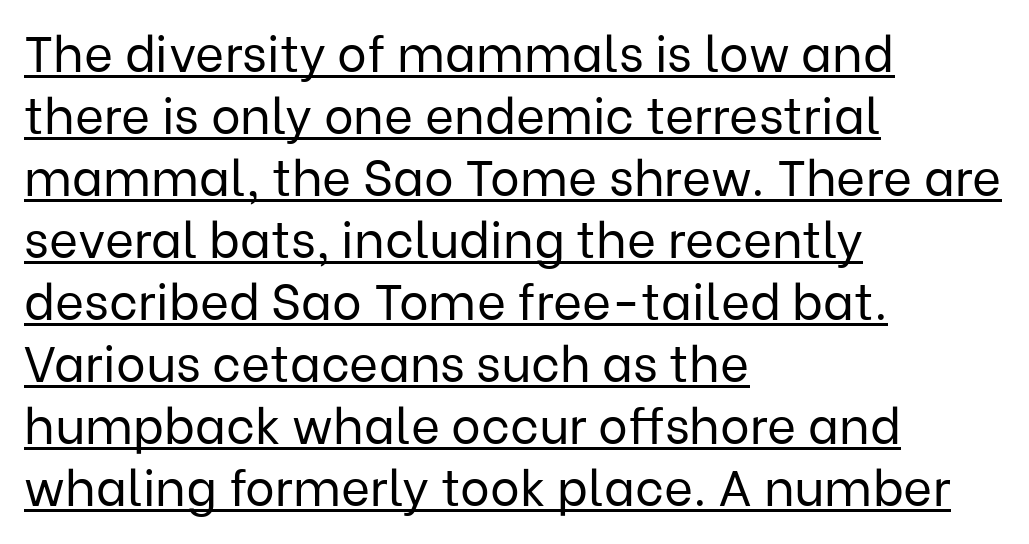
Q: Is the text bold? A: No.
Q: Is the text italic (slanted)? A: No, it is upright.
Q: Is the typeface a serif or a sans-serif typeface? A: Sans-serif.
Q: Is the text underlined? A: Yes.
Q: How is the paragraph aligned? A: Left-aligned.
Q: Is the spacing between letters normal or unusually wide? A: Normal.
Q: Width (condensed, normal, or wide)? A: Normal.
Q: Stroke contrast? A: Low.
Q: x-height? A: Medium.
Q: Monospaced? A: No.
